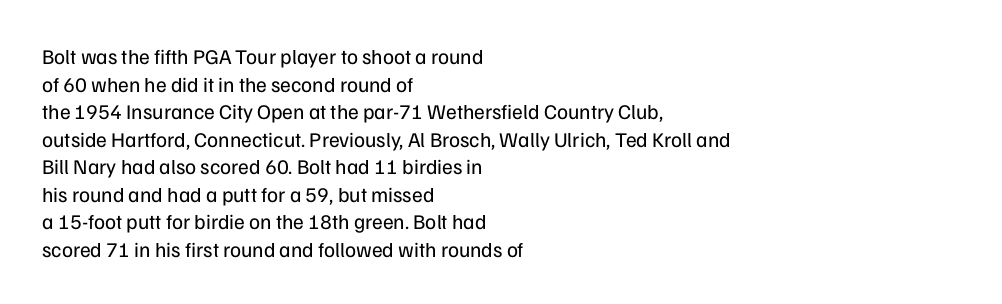
{"italic": "no", "bold": "no", "underline": "no", "align": "left", "line_spacing": "normal", "line_spacing_ratio": 1.31, "letter_spacing": "normal", "letter_spacing_em": 0.0, "glyph_px": 21}
